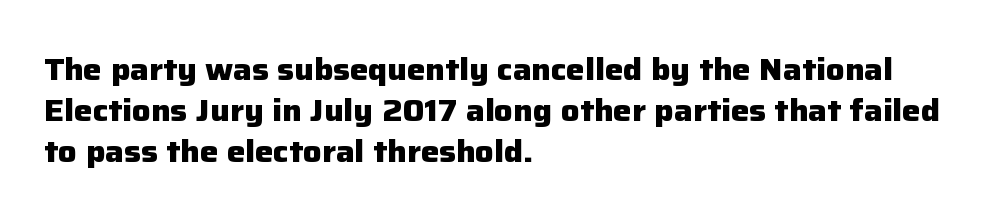
{"serif": "no", "italic": "no", "bold": "yes", "weight": "heavy", "width": "normal", "stroke_contrast": "low", "x_height": "medium", "monospaced": "no", "underline": "no", "align": "left", "line_spacing": "normal", "line_spacing_ratio": 1.32, "letter_spacing": "normal", "letter_spacing_em": 0.0, "glyph_px": 31}
